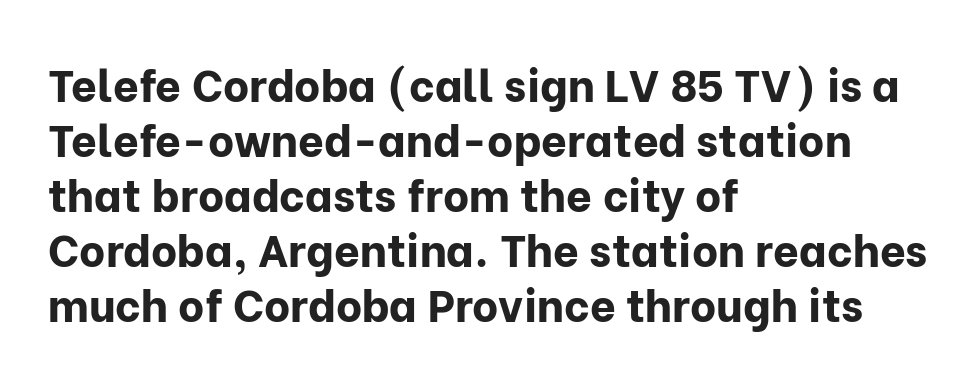
Q: Is the text bold? A: Yes.
Q: Is the text italic (slanted)? A: No, it is upright.
Q: Is the typeface a serif or a sans-serif typeface? A: Sans-serif.
Q: Is the text underlined? A: No.
Q: How is the paragraph aligned? A: Left-aligned.
Q: Is the spacing between letters normal or unusually wide? A: Normal.
Q: Width (condensed, normal, or wide)? A: Normal.
Q: Stroke contrast? A: Low.
Q: x-height? A: Medium.
Q: Monospaced? A: No.
